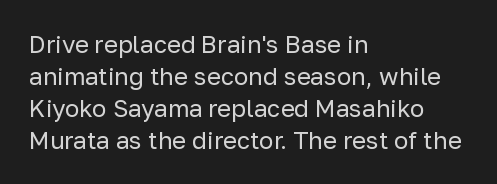
A bare baseline throughout the passage. Does the lettering tilt? It doesn't — this is upright. Leftover space on each line is placed entirely after the last word. Regarding leading, the lines here are spaced in the standard way. Inter-character spacing is left at the font's built-in metrics. Compared with a typical body face, this is equally light or lighter still.
